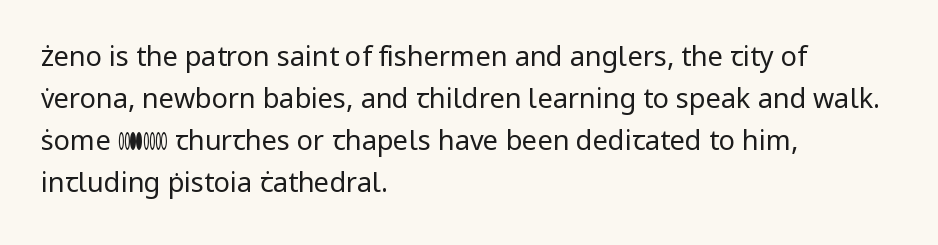
{"italic": "no", "bold": "no", "underline": "no", "align": "left", "line_spacing": "normal", "line_spacing_ratio": 1.55, "letter_spacing": "normal", "letter_spacing_em": 0.0, "glyph_px": 27}
